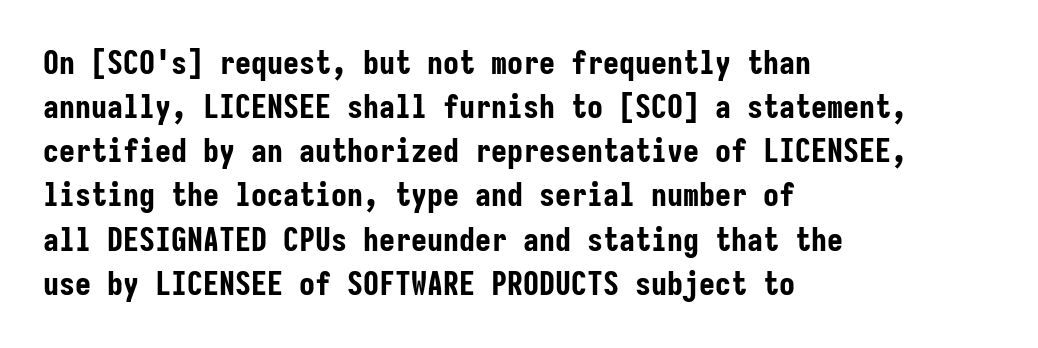
Alignment: flush left. How heavy is the stroke? Heavy — this is a bold. Tall strokes in this sample are plumb rather than angled. Each word holds together tightly as a unit, with standard inter-letter gaps. Each letter, wide or thin by design, is forced into the same width here. A typesetter would label this face a sans.
